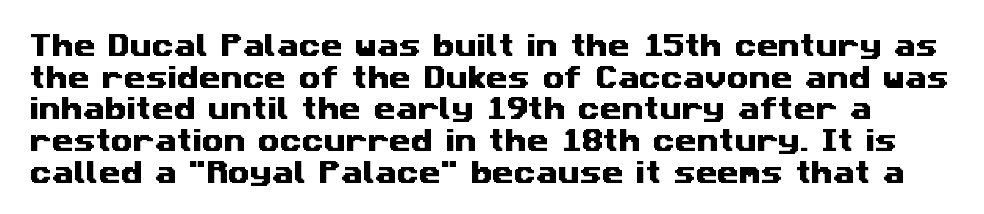
Q: Is the text underlined? A: No.
Q: Is the spacing between letters normal or unusually wide? A: Normal.
Q: Is the spacing between lines tight, normal or loose? A: Normal.
